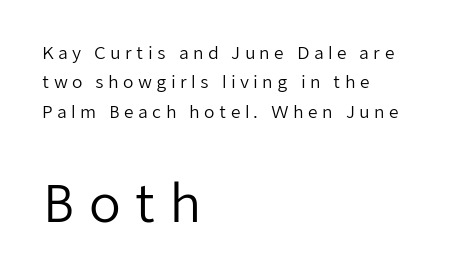
{"serif": "no", "italic": "no", "bold": "no", "weight": "regular", "width": "normal", "stroke_contrast": "low", "x_height": "medium", "monospaced": "no", "underline": "no", "align": "left", "line_spacing_ratio": 1.73, "letter_spacing": "wide", "letter_spacing_em": 0.25, "larger_block": "second", "size_ratio": 3.06, "glyph_px": 52}
